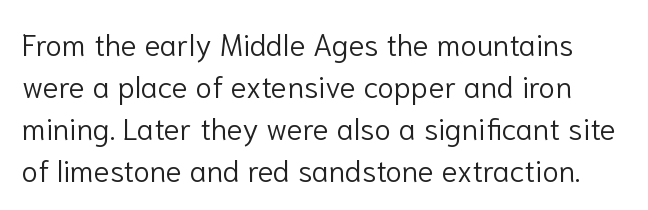
The image shows 30 px light sans-serif type, upright; set normal line spacing (1.4x), normal letter spacing, not underlined; low stroke contrast and a medium x-height.
